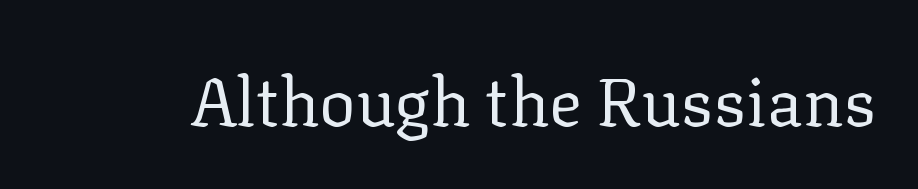
{"serif": "yes", "italic": "no", "bold": "no", "weight": "regular", "width": "normal", "stroke_contrast": "low", "x_height": "medium", "monospaced": "no", "underline": "no", "letter_spacing": "normal", "letter_spacing_em": 0.0, "glyph_px": 68}
